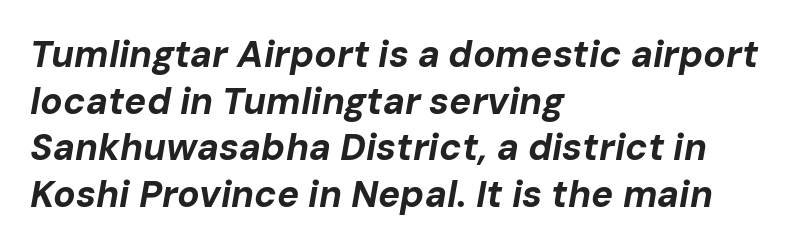
Q: Is the text bold? A: Yes.
Q: Is the text italic (slanted)? A: Yes, it leans right by about 10 degrees.
Q: Is the text underlined? A: No.
Q: How is the paragraph aligned? A: Left-aligned.
Q: Is the spacing between letters normal or unusually wide? A: Normal.
Q: Is the spacing between lines tight, normal or loose? A: Normal.
Q: Width (condensed, normal, or wide)? A: Normal.
Q: Stroke contrast? A: Low.
Q: x-height? A: Medium.
Q: Monospaced? A: No.
